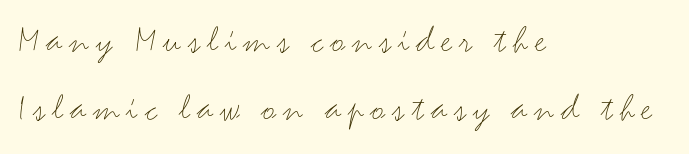
The image shows 39 px light, wide sans-serif type; set left-aligned, line spacing 1.75x, not underlined; medium stroke contrast and a small x-height.
